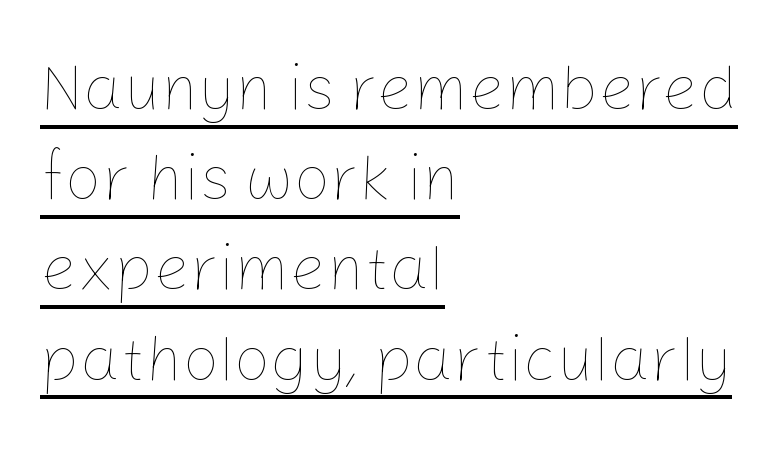
Is there an underline? Yes — a line sits under the letters. The line-height multiplier appears to be the usual default. The letters stand upright; this is a roman face. Is the stroke heavy? The answer is a plain regular-or-lighter. Looks like regular typesetting: each glyph gets only the width it needs.
